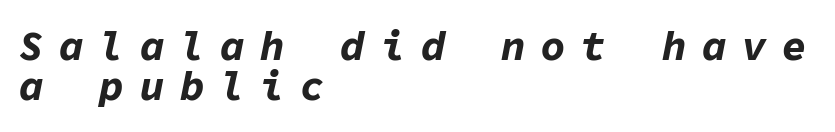
{"italic": "yes", "lean": "right", "slant_degrees": 11, "bold": "yes", "weight": "bold", "width": "normal", "stroke_contrast": "low", "x_height": "medium", "monospaced": "yes", "underline": "no", "align": "left", "line_spacing": "tight", "line_spacing_ratio": 0.98, "letter_spacing": "wide", "letter_spacing_em": 0.38, "glyph_px": 41}
